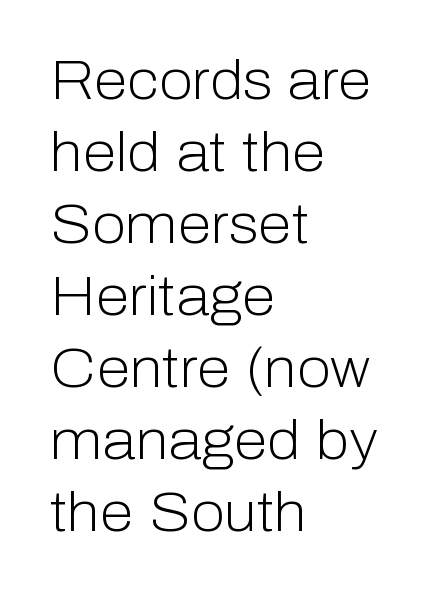
Nope, not italic — everything's standing straight. No word sits above an underline. Each letter keeps its own natural width here, so spacing adapts to shape. Line beginnings align vertically; line endings do not.
